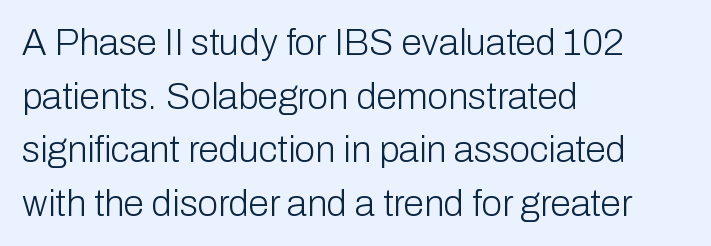
Q: Is the text bold? A: No.
Q: Is the text italic (slanted)? A: No, it is upright.
Q: Is the typeface a serif or a sans-serif typeface? A: Sans-serif.
Q: Is the text underlined? A: No.
Q: How is the paragraph aligned? A: Left-aligned.
Q: Is the spacing between letters normal or unusually wide? A: Normal.
Q: Is the spacing between lines tight, normal or loose? A: Normal.
Q: Width (condensed, normal, or wide)? A: Normal.
Q: Stroke contrast? A: Low.
Q: x-height? A: Medium.
Q: Monospaced? A: No.
